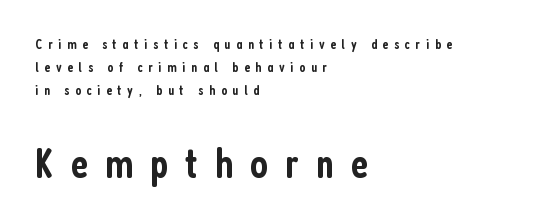
Spacing between characters has been opened up far beyond the box default. Each letter keeps its own natural width here, so spacing adapts to shape. Nothing sits at the stroke ends, so this counts as sans-serif. Posture: vertical. Teacher's note: observe the even left margin — that is flush-left alignment. A normal amount of white space separates one row of letters from the next.
